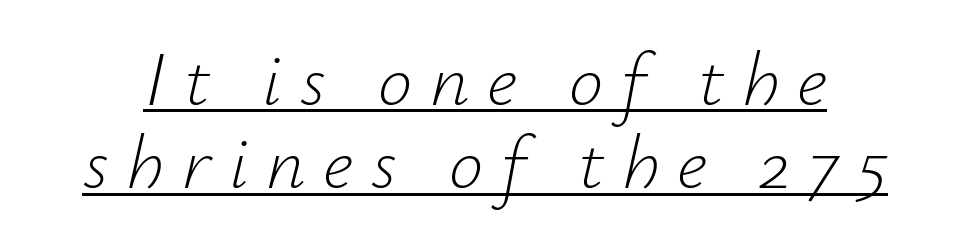
The image shows 77 px light type, italic (leaning right); set tight line spacing (1.08x), unusually wide letter spacing (+0.23 em), underlined; low stroke contrast and a small x-height.
